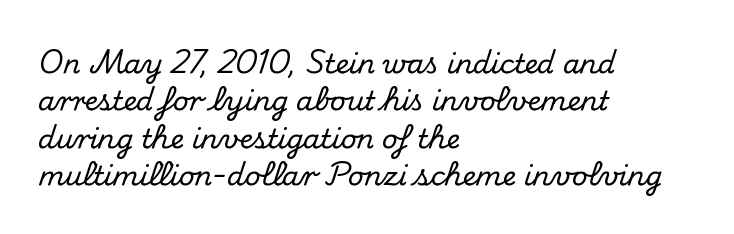
{"underline": "no", "align": "left", "line_spacing": "normal", "line_spacing_ratio": 1.38, "letter_spacing": "normal", "letter_spacing_em": 0.0, "glyph_px": 27}
